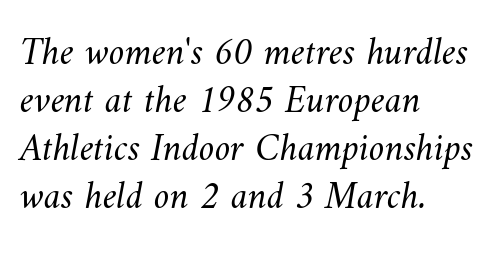
The gaps between neighbouring characters are ordinary and unremarkable. These lines are rendered in a variable-pitch font. Think standard paragraph weight, or any step lighter than that. Caption: multi-line text, flush left, ragged right. Has an underline been added? It has not.
